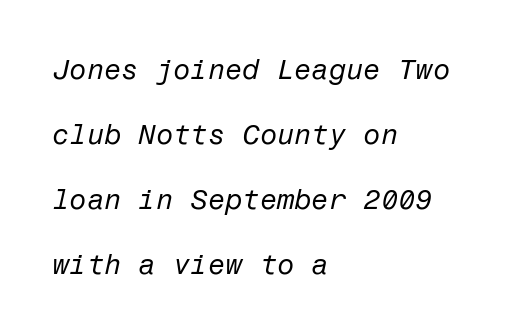
{"italic": "yes", "lean": "right", "slant_degrees": 12, "bold": "no", "weight": "regular", "width": "normal", "stroke_contrast": "low", "x_height": "medium", "underline": "no", "align": "left", "line_spacing": "loose", "line_spacing_ratio": 2.32, "letter_spacing": "normal", "letter_spacing_em": 0.0, "glyph_px": 28}
